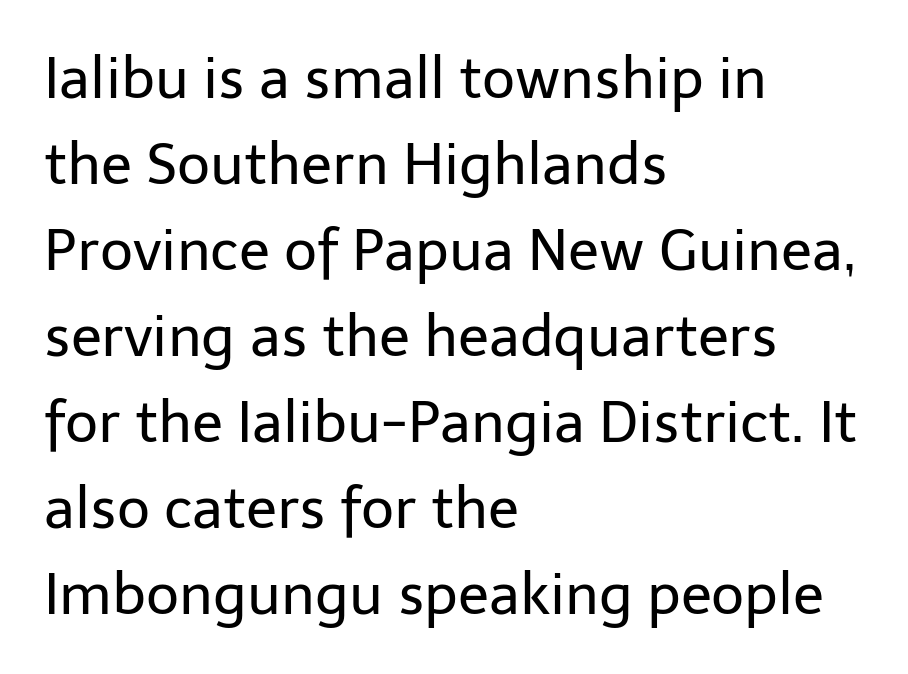
{"serif": "no", "italic": "no", "bold": "no", "weight": "regular", "width": "normal", "stroke_contrast": "low", "x_height": "medium", "monospaced": "no", "underline": "no", "align": "left", "line_spacing": "normal", "line_spacing_ratio": 1.51, "letter_spacing": "normal", "letter_spacing_em": 0.0, "glyph_px": 57}
